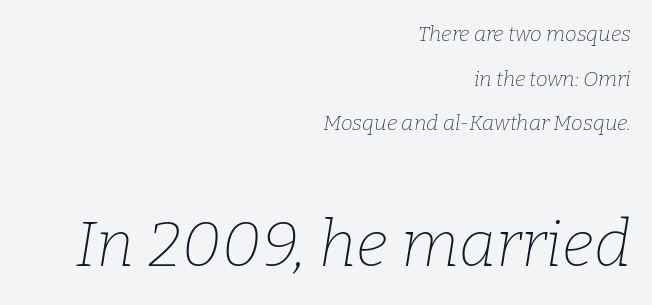
{"serif": "yes", "italic": "yes", "lean": "right", "slant_degrees": 9, "bold": "no", "weight": "thin", "width": "normal", "stroke_contrast": "low", "x_height": "medium", "monospaced": "no", "underline": "no", "align": "right", "line_spacing": "loose", "line_spacing_ratio": 2.13, "letter_spacing": "normal", "letter_spacing_em": 0.0, "larger_block": "second", "size_ratio": 3.05, "glyph_px": 64}
